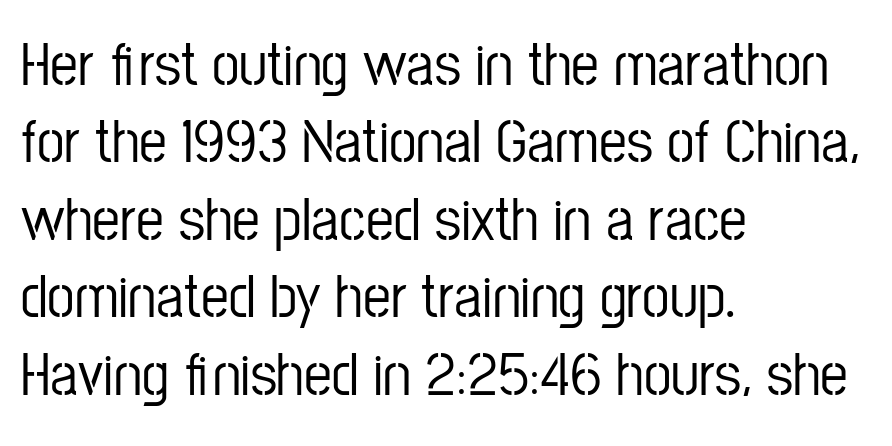
The space between consecutive lines is moderate. The letters sit at their default tracking, neither squeezed nor spread. Is this a fixed-width face? No — the glyphs have proportional, varying widths. Are there feet on the stems? There aren't — it's a sans.
